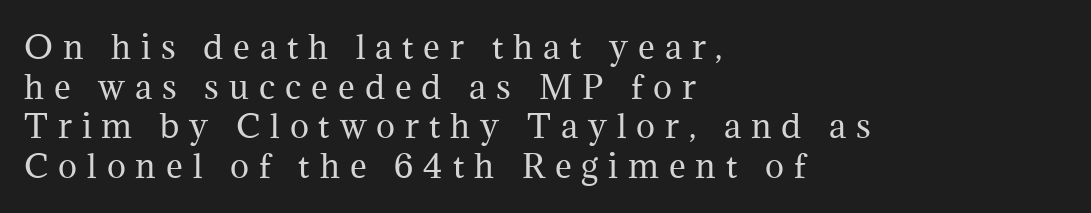
{"serif": "yes", "italic": "no", "bold": "no", "weight": "regular", "width": "normal", "stroke_contrast": "medium", "x_height": "medium", "monospaced": "no", "underline": "no", "align": "left", "line_spacing_ratio": 1.24, "letter_spacing": "wide", "letter_spacing_em": 0.31, "glyph_px": 32}
